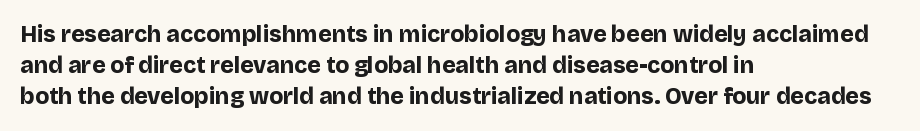
{"italic": "no", "bold": "yes", "underline": "no", "align": "left", "line_spacing": "normal", "line_spacing_ratio": 1.34, "letter_spacing": "normal", "letter_spacing_em": 0.0, "glyph_px": 23}
